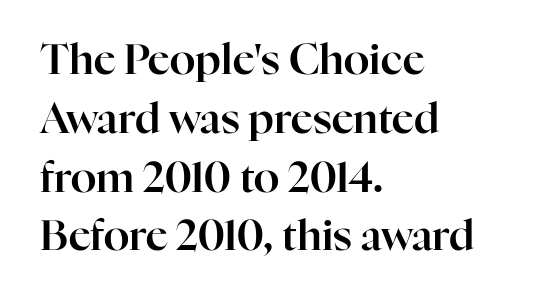
Q: Is the text italic (slanted)? A: No, it is upright.
Q: Is the typeface a serif or a sans-serif typeface? A: Serif.
Q: Is the text underlined? A: No.
Q: How is the paragraph aligned? A: Left-aligned.
Q: Is the spacing between letters normal or unusually wide? A: Normal.
Q: Is the spacing between lines tight, normal or loose? A: Normal.
Q: Width (condensed, normal, or wide)? A: Normal.
Q: Stroke contrast? A: High.
Q: x-height? A: Medium.
Q: Monospaced? A: No.
